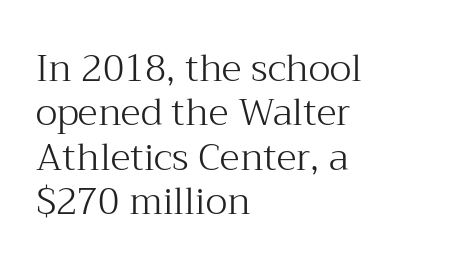
{"serif": "yes", "italic": "no", "bold": "no", "weight": "light", "width": "normal", "stroke_contrast": "medium", "x_height": "medium", "monospaced": "no", "underline": "no", "align": "left", "line_spacing_ratio": 1.2, "letter_spacing": "normal", "letter_spacing_em": 0.0, "glyph_px": 37}
